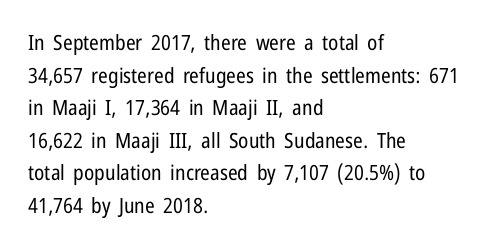
{"italic": "no", "bold": "no", "underline": "no", "align": "left", "line_spacing": "normal", "line_spacing_ratio": 1.55, "letter_spacing": "normal", "letter_spacing_em": 0.0, "glyph_px": 21}
